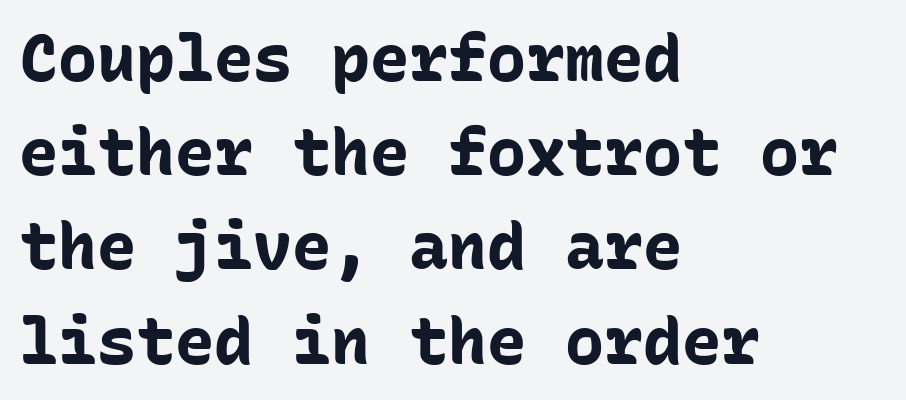
Rows of type keep a routine distance in the vertical direction. Every character here occupies the same horizontal width, giving the sample a typewriter-like rhythm. This rendering features lettering with no underline. The type family on display is of the sans-serif kind. In terms of weight, the rendering is a true, heavy bold.
